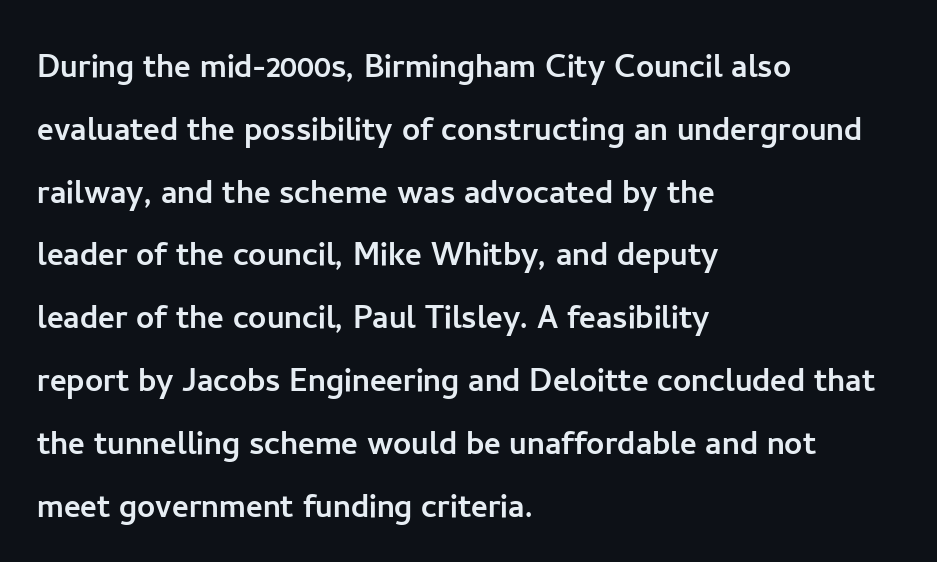
{"serif": "no", "italic": "no", "width": "normal", "stroke_contrast": "low", "x_height": "medium", "monospaced": "no", "underline": "no", "align": "left", "line_spacing": "normal", "line_spacing_ratio": 1.57, "letter_spacing": "normal", "letter_spacing_em": 0.0, "glyph_px": 40}
